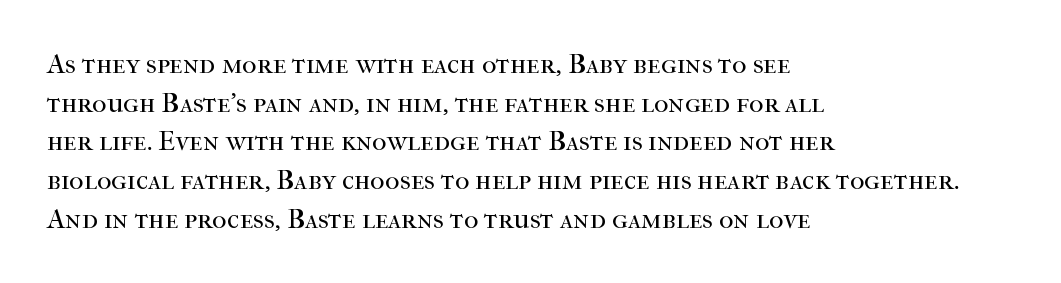
The rag falls on the right side of this text block. The glyphs in this specimen are seriffed. Does the lettering tilt? It doesn't — this is upright. Glyph-to-glyph distance matches everyday printed text. No word sits above an underline. Is this a fixed-width face? No — the glyphs have proportional, varying widths.
